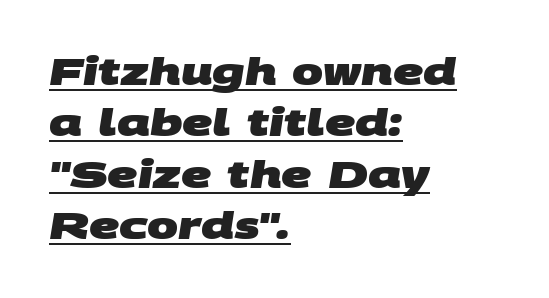
The image shows 37 px heavy, wide sans-serif type; set left-aligned, normal line spacing (1.39x), normal letter spacing, underlined; medium stroke contrast and a large x-height.
